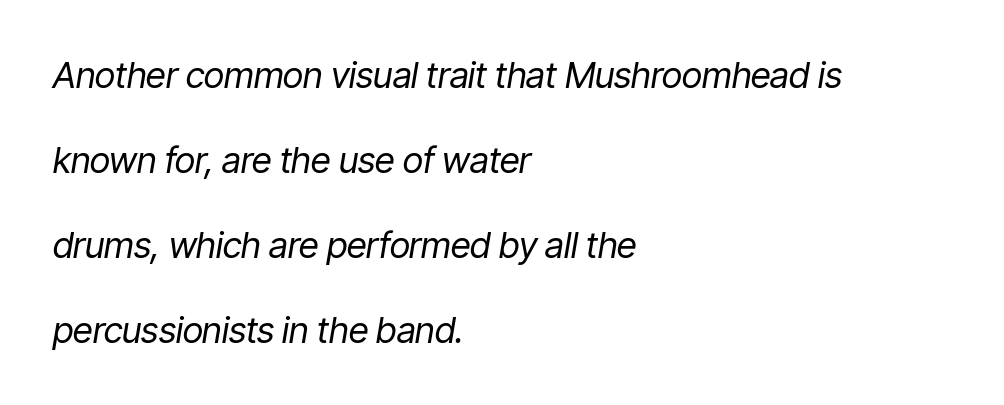
The image shows 36 px regular-weight, condensed type, italic (leaning right); set left-aligned, loose line spacing (2.36x), normal letter spacing, not underlined; low stroke contrast and a medium x-height.
